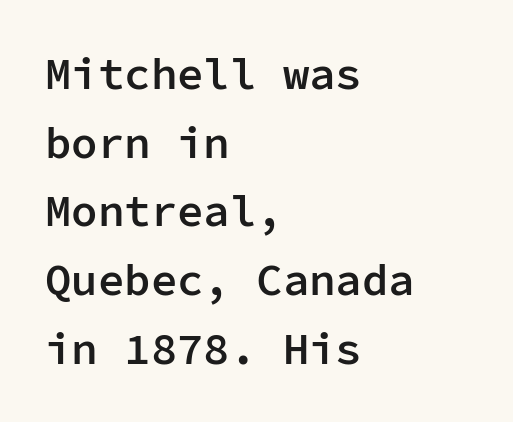
The image shows 44 px semibold sans-serif type, upright, monospaced; set left-aligned, normal line spacing (1.56x), normal letter spacing, not underlined; low stroke contrast and a medium x-height.
